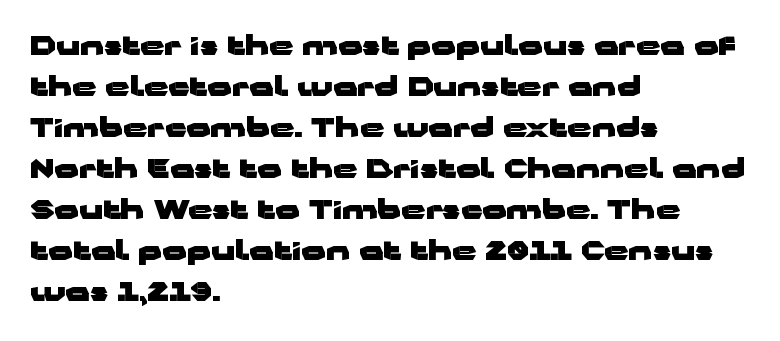
Q: Is the text bold? A: Yes.
Q: Is the text italic (slanted)? A: No, it is upright.
Q: Is the text underlined? A: No.
Q: How is the paragraph aligned? A: Left-aligned.
Q: Is the spacing between letters normal or unusually wide? A: Normal.
Q: Is the spacing between lines tight, normal or loose? A: Normal.
